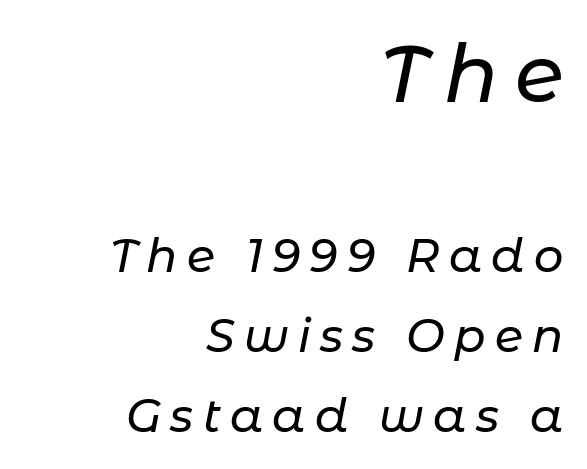
{"italic": "yes", "lean": "right", "slant_degrees": 11, "width": "normal", "stroke_contrast": "low", "x_height": "medium", "monospaced": "no", "underline": "no", "align": "right", "line_spacing_ratio": 1.74, "letter_spacing": "wide", "letter_spacing_em": 0.2, "larger_block": "first", "size_ratio": 1.74, "glyph_px": 80}
